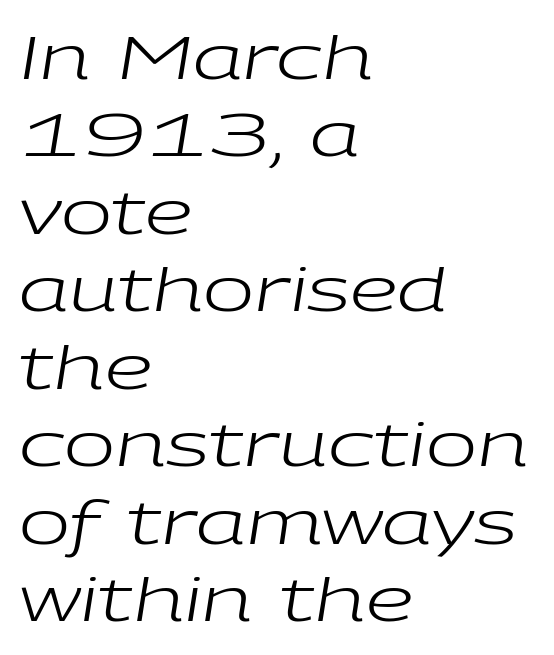
Q: Is the text bold? A: No.
Q: Is the text italic (slanted)? A: Yes, it leans right by about 9 degrees.
Q: Is the text underlined? A: No.
Q: How is the paragraph aligned? A: Left-aligned.
Q: Is the spacing between letters normal or unusually wide? A: Normal.
Q: Is the spacing between lines tight, normal or loose? A: Normal.
Q: Width (condensed, normal, or wide)? A: Wide.
Q: Stroke contrast? A: Low.
Q: x-height? A: Medium.
Q: Monospaced? A: No.
